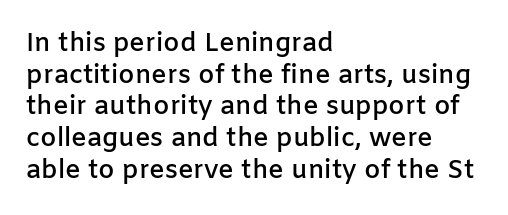
Each row of text sits above clean, open space. Typesetter's note: demi weight, one step under bold. Is the block centered? No — it sits flush against the left margin. Posture: straight, roman, zero tilt. The letterforms sit shoulder to shoulder at normal distance.
